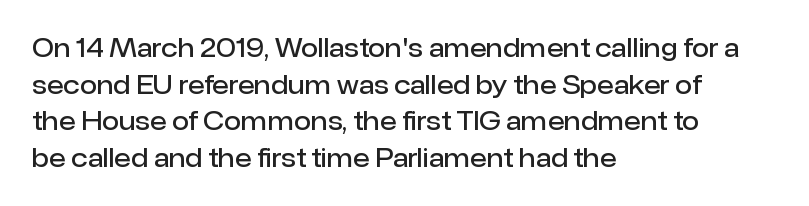
{"italic": "no", "bold": "semi", "underline": "no", "align": "left", "line_spacing": "normal", "line_spacing_ratio": 1.47, "letter_spacing": "normal", "letter_spacing_em": 0.0, "glyph_px": 25}
